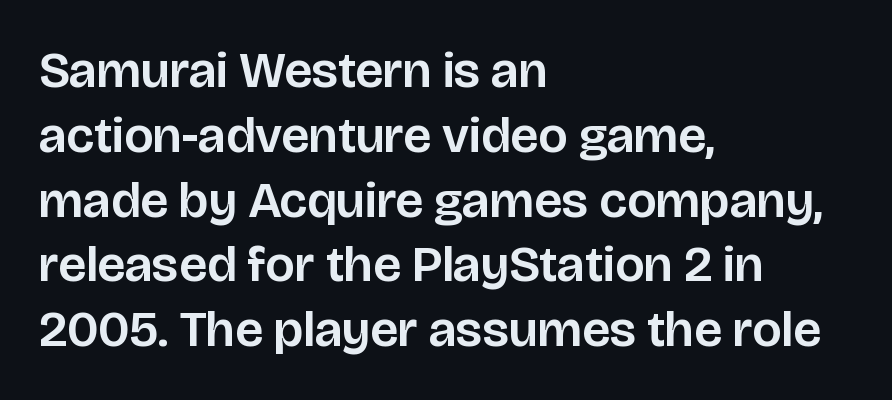
Q: Is the text italic (slanted)? A: No, it is upright.
Q: Is the typeface a serif or a sans-serif typeface? A: Sans-serif.
Q: Is the text underlined? A: No.
Q: How is the paragraph aligned? A: Left-aligned.
Q: Is the spacing between letters normal or unusually wide? A: Normal.
Q: Is the spacing between lines tight, normal or loose? A: Normal.
Q: Width (condensed, normal, or wide)? A: Normal.
Q: Stroke contrast? A: Low.
Q: x-height? A: Large.
Q: Monospaced? A: No.
